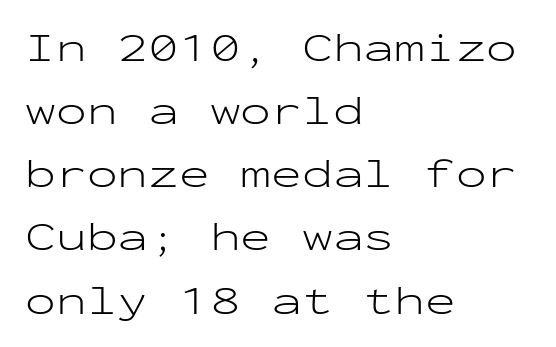
Q: Is the text bold? A: No.
Q: Is the text italic (slanted)? A: No, it is upright.
Q: Is the typeface a serif or a sans-serif typeface? A: Sans-serif.
Q: Is the text underlined? A: No.
Q: How is the paragraph aligned? A: Left-aligned.
Q: Is the spacing between letters normal or unusually wide? A: Normal.
Q: Is the spacing between lines tight, normal or loose? A: Normal.
Q: Width (condensed, normal, or wide)? A: Wide.
Q: Stroke contrast? A: Low.
Q: x-height? A: Medium.
Q: Monospaced? A: Yes.
